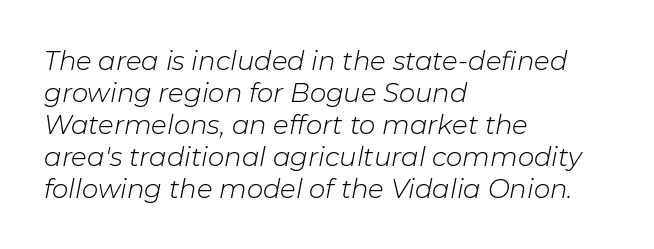
{"italic": "yes", "lean": "right", "slant_degrees": 11, "bold": "no", "underline": "no", "align": "left", "line_spacing_ratio": 1.23, "letter_spacing": "normal", "letter_spacing_em": 0.0, "glyph_px": 26}
